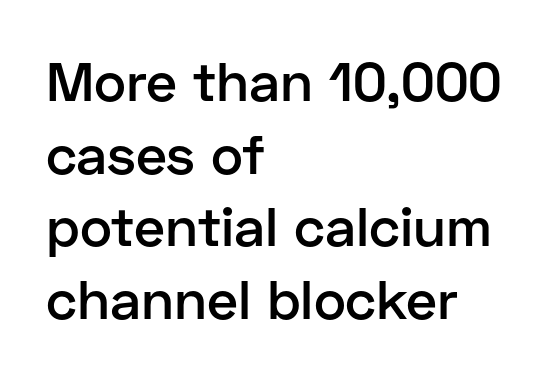
Q: Is the text bold? A: Semi-bold.
Q: Is the text italic (slanted)? A: No, it is upright.
Q: Is the typeface a serif or a sans-serif typeface? A: Sans-serif.
Q: Is the text underlined? A: No.
Q: How is the paragraph aligned? A: Left-aligned.
Q: Is the spacing between letters normal or unusually wide? A: Normal.
Q: Is the spacing between lines tight, normal or loose? A: Normal.
Q: Width (condensed, normal, or wide)? A: Normal.
Q: Stroke contrast? A: Low.
Q: x-height? A: Medium.
Q: Monospaced? A: No.
